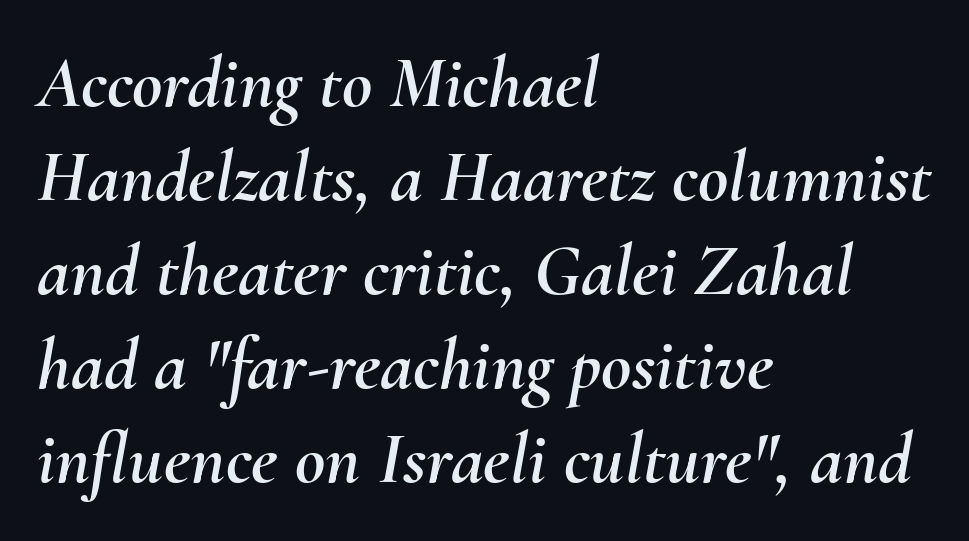
{"italic": "yes", "lean": "right", "slant_degrees": 10, "width": "normal", "stroke_contrast": "medium", "x_height": "small", "monospaced": "no", "underline": "no", "align": "left", "line_spacing": "normal", "line_spacing_ratio": 1.27, "letter_spacing": "normal", "letter_spacing_em": 0.0, "glyph_px": 74}
